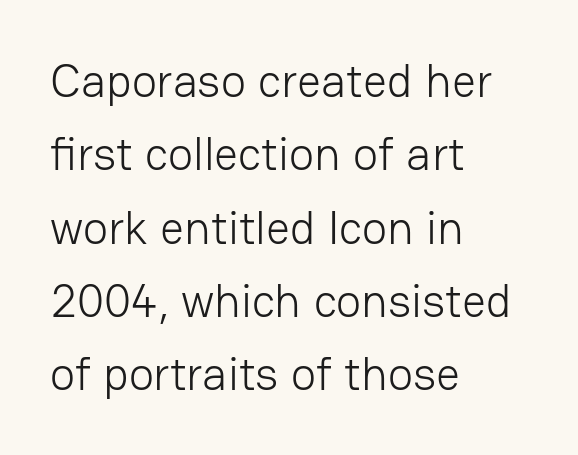
The image shows 47 px light sans-serif type, upright; set left-aligned, normal line spacing (1.56x), normal letter spacing, not underlined; low stroke contrast and a medium x-height.
